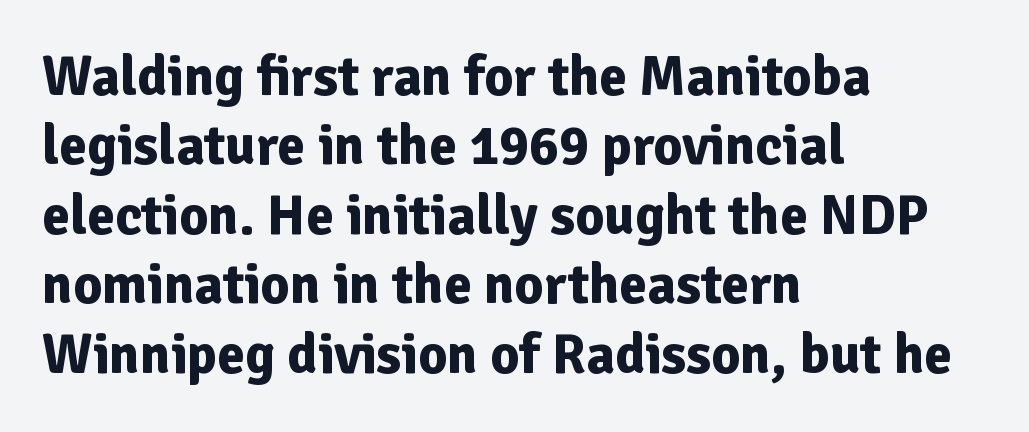
Character widths vary here, with narrow letters taking less room than wide ones. This rendering leaves character spacing at its baseline value. The lines in this sample share a left origin and differ only in where they stop. A typesetter would label this face a sans. A typesetter would mark this as roman, not italic.
